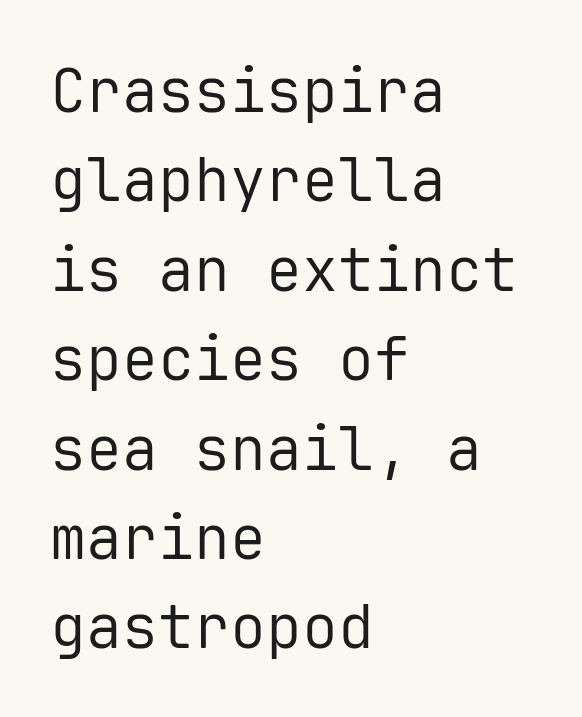
The image shows 60 px regular-weight sans-serif type, upright, monospaced; set left-aligned, normal line spacing (1.49x), normal letter spacing, not underlined; low stroke contrast and a medium x-height.
